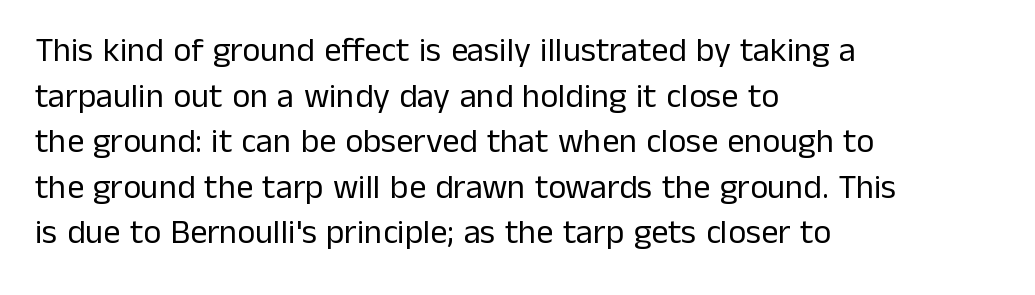
The line-height multiplier appears to be the usual default. The lines are quadded left. No chunkiness to these letters — they're not bold. I'd call this a sans setting — the letters go barefoot. Rule under the text: the space is simply empty. Letter spacing: default.
